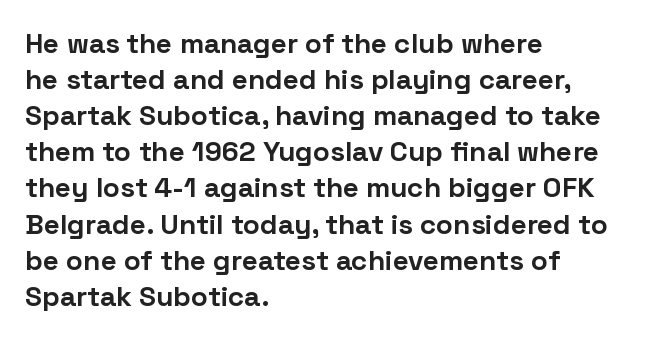
Note the varied advance widths — an 'i' is clearly narrower than an 'm'. Where is the straight margin? On the left. The specimen reads as upright at a glance. Clear beneath every line of the passage.
